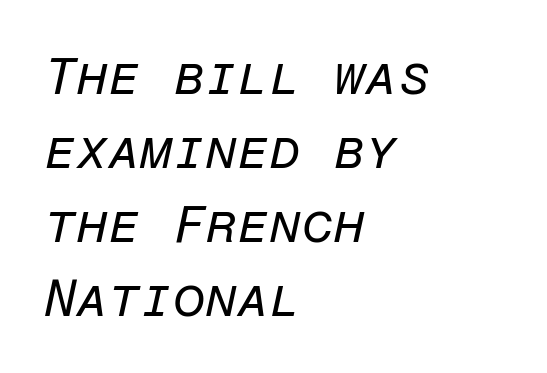
The setting favours the left margin, as ordinary paragraphs usually do. The lines sit at an ordinary, default distance from one another. Tracking value appears to be zero — textbook default spacing. Rendered with sloped, italic letterforms. No chunkiness to these letters — they're not bold. Do the characters align in a grid? Yes, the font is monospaced.
